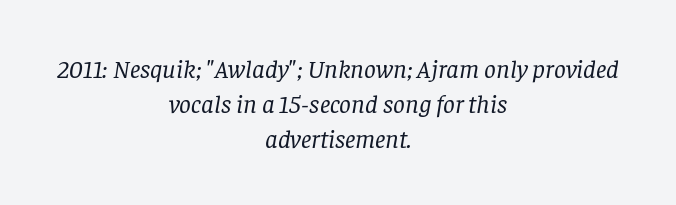
The image shows 26 px text type, italic (leaning right); set centered, normal line spacing (1.35x), normal letter spacing, not underlined.
